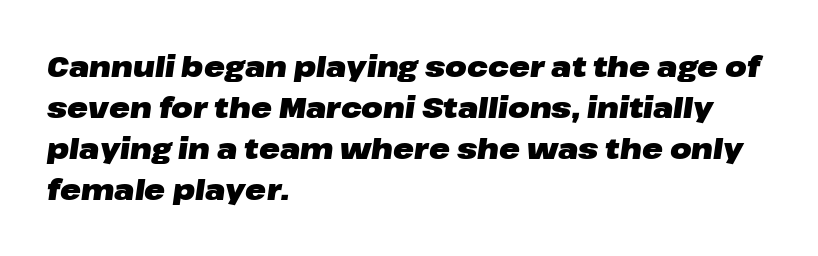
Q: Is the text bold? A: Yes.
Q: Is the text italic (slanted)? A: Yes, it leans right by about 8 degrees.
Q: Is the text underlined? A: No.
Q: How is the paragraph aligned? A: Left-aligned.
Q: Is the spacing between letters normal or unusually wide? A: Normal.
Q: Is the spacing between lines tight, normal or loose? A: Normal.
Q: Width (condensed, normal, or wide)? A: Wide.
Q: Stroke contrast? A: Low.
Q: x-height? A: Medium.
Q: Monospaced? A: No.
